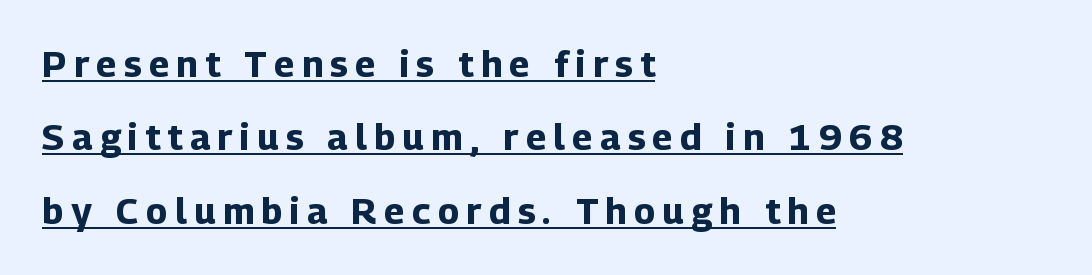
{"serif": "no", "italic": "no", "bold": "yes", "weight": "bold", "width": "normal", "stroke_contrast": "low", "x_height": "medium", "monospaced": "no", "underline": "yes", "align": "left", "line_spacing": "loose", "line_spacing_ratio": 2.04, "letter_spacing": "wide", "letter_spacing_em": 0.21, "glyph_px": 36}
